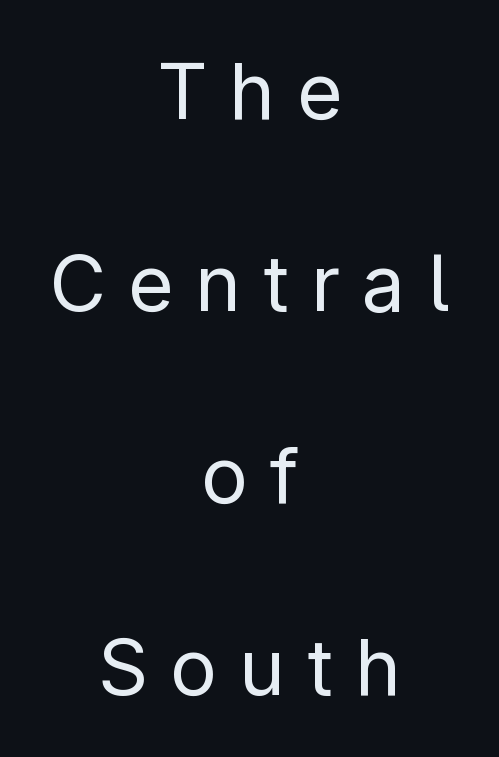
This is sans-serif lettering, the kind often seen on screens and signage. Notice how the stems are strictly vertical — no italics here. Display-style spreading of the glyphs; the letterfit is very open. The string is rendered with underlining switched off. Quick note: interline space is abundant.
